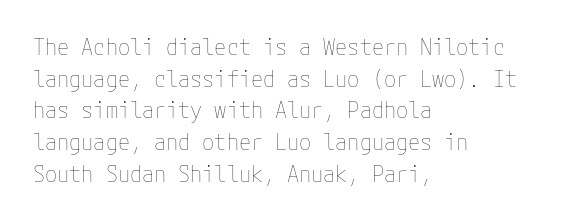
Q: Is the text bold? A: No.
Q: Is the text italic (slanted)? A: No, it is upright.
Q: Is the text underlined? A: No.
Q: How is the paragraph aligned? A: Left-aligned.
Q: Is the spacing between letters normal or unusually wide? A: Normal.
Q: Is the spacing between lines tight, normal or loose? A: Normal.
